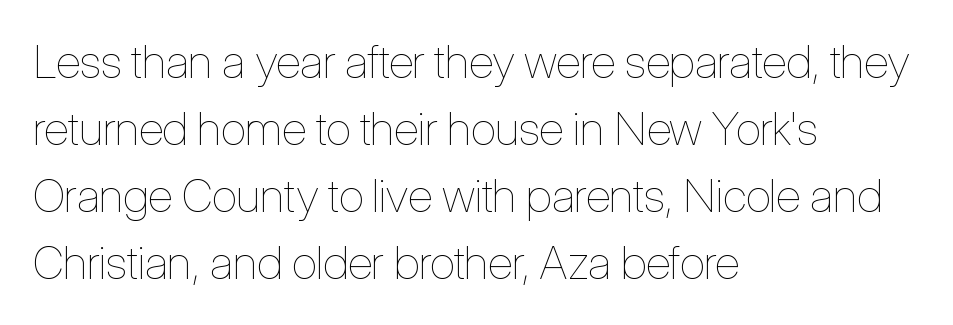
Q: Is the text bold? A: No.
Q: Is the text italic (slanted)? A: No, it is upright.
Q: Is the text underlined? A: No.
Q: How is the paragraph aligned? A: Left-aligned.
Q: Is the spacing between letters normal or unusually wide? A: Normal.
Q: Is the spacing between lines tight, normal or loose? A: Normal.
Q: Width (condensed, normal, or wide)? A: Condensed.
Q: Stroke contrast? A: Low.
Q: x-height? A: Medium.
Q: Monospaced? A: No.
